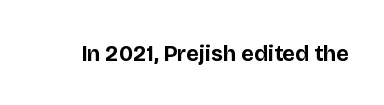
Q: Is the text bold? A: Yes.
Q: Is the text italic (slanted)? A: No, it is upright.
Q: Is the text underlined? A: No.
Q: Is the spacing between letters normal or unusually wide? A: Normal.
